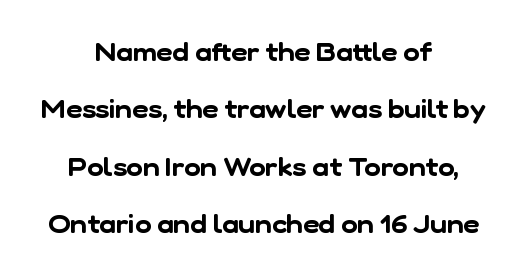
{"underline": "no", "align": "center", "line_spacing": "loose", "line_spacing_ratio": 2.3, "letter_spacing": "normal", "letter_spacing_em": 0.0, "glyph_px": 25}
